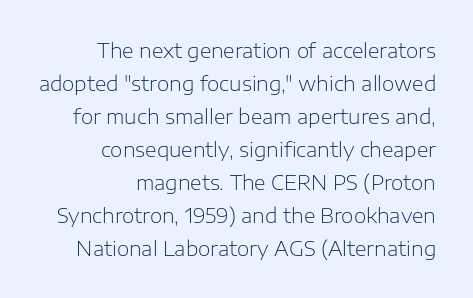
The image shows 20 px text type, upright; set right-aligned, normal line spacing (1.65x), normal letter spacing, not underlined.
